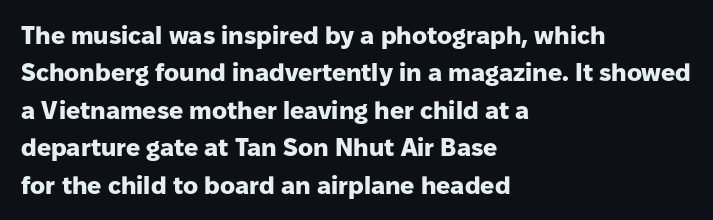
{"italic": "no", "bold": "yes", "underline": "no", "align": "left", "line_spacing": "normal", "line_spacing_ratio": 1.5, "letter_spacing": "normal", "letter_spacing_em": 0.0, "glyph_px": 25}
